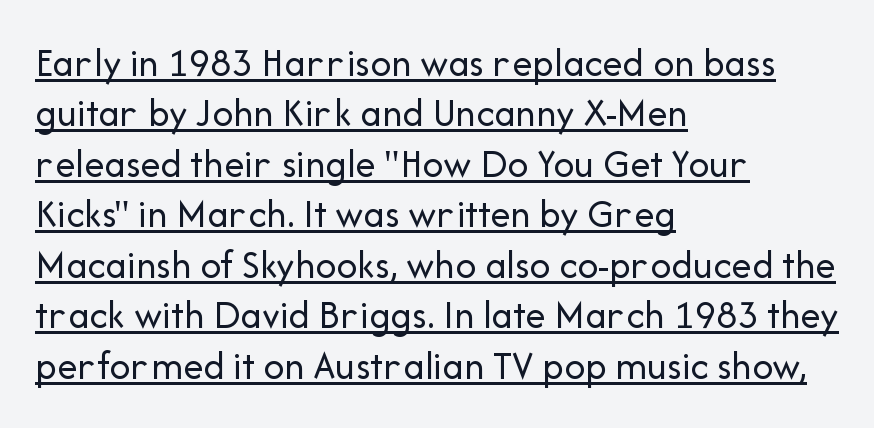
Q: Is the text bold? A: No.
Q: Is the text italic (slanted)? A: No, it is upright.
Q: Is the typeface a serif or a sans-serif typeface? A: Sans-serif.
Q: Is the text underlined? A: Yes.
Q: How is the paragraph aligned? A: Left-aligned.
Q: Is the spacing between letters normal or unusually wide? A: Normal.
Q: Width (condensed, normal, or wide)? A: Normal.
Q: Stroke contrast? A: Low.
Q: x-height? A: Medium.
Q: Monospaced? A: No.
